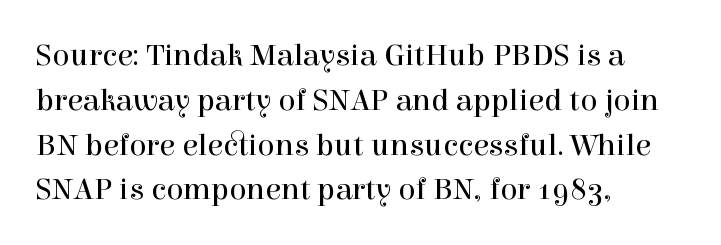
Italic? Not at all — the glyphs are vertical. You can tell from the footed stems that serif type was used. Descenders hang freely into open space. Stem width sits at or under what a default text font uses.
